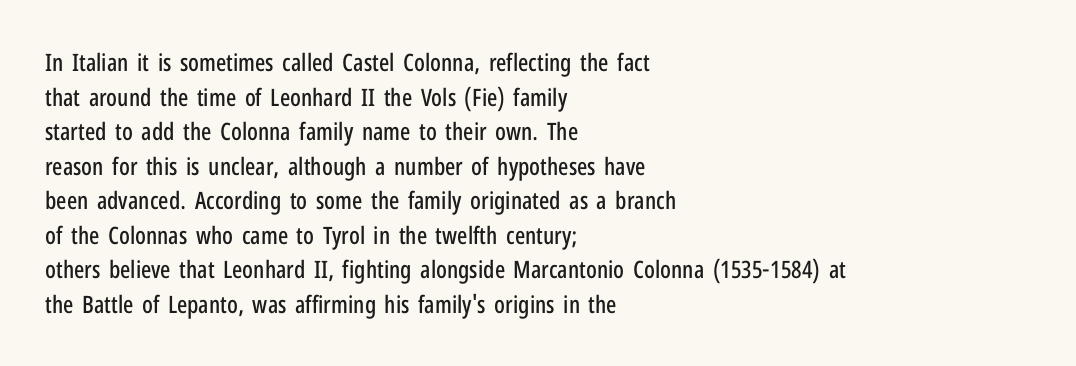
{"italic": "no", "underline": "no", "align": "left", "line_spacing": "normal", "line_spacing_ratio": 1.44, "letter_spacing": "normal", "letter_spacing_em": 0.0, "glyph_px": 24}
